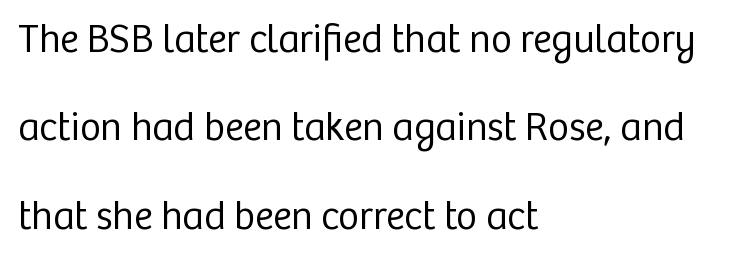
Q: Is the text bold? A: No.
Q: Is the text italic (slanted)? A: No, it is upright.
Q: Is the typeface a serif or a sans-serif typeface? A: Sans-serif.
Q: Is the text underlined? A: No.
Q: How is the paragraph aligned? A: Left-aligned.
Q: Is the spacing between letters normal or unusually wide? A: Normal.
Q: Is the spacing between lines tight, normal or loose? A: Loose.
Q: Width (condensed, normal, or wide)? A: Normal.
Q: Stroke contrast? A: Low.
Q: x-height? A: Medium.
Q: Monospaced? A: No.
